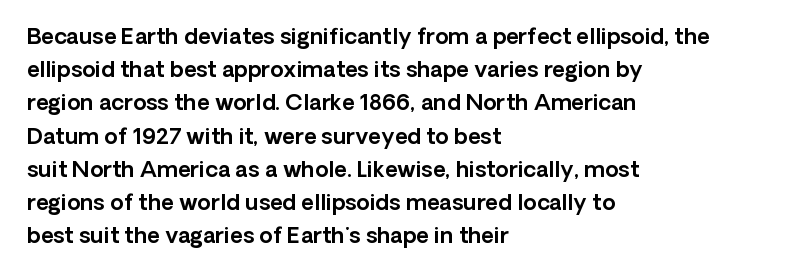
These lines keep a tight, regular rhythm from letter to letter. Vertical spacing — default. No word sits above an underline. The setting favours the left margin, as ordinary paragraphs usually do. The font's upright variant was chosen for this text.
